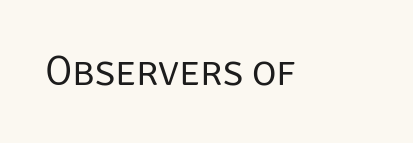
The image shows 42 px regular-weight sans-serif type, upright; set normal letter spacing, not underlined; low stroke contrast and a large x-height.
